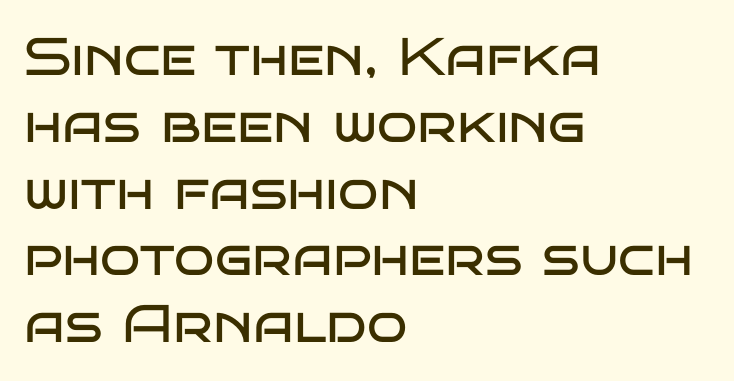
Teacher's note: observe the even left margin — that is flush-left alignment. No feet cap the strokes, marking this as sans-serif type. A clean baseline with only descenders dipping below it. Nope, not italic — everything's standing straight.
